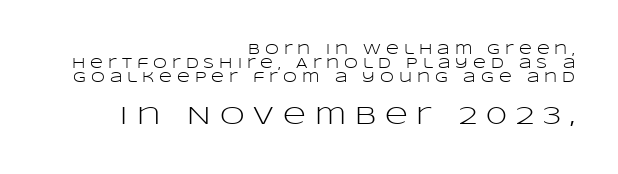
The image shows 25 px text type, upright; set right-aligned, tight line spacing (1.01x), unusually wide letter spacing (+0.36 em), not underlined; the second (bottom) block is 1.79x larger.
